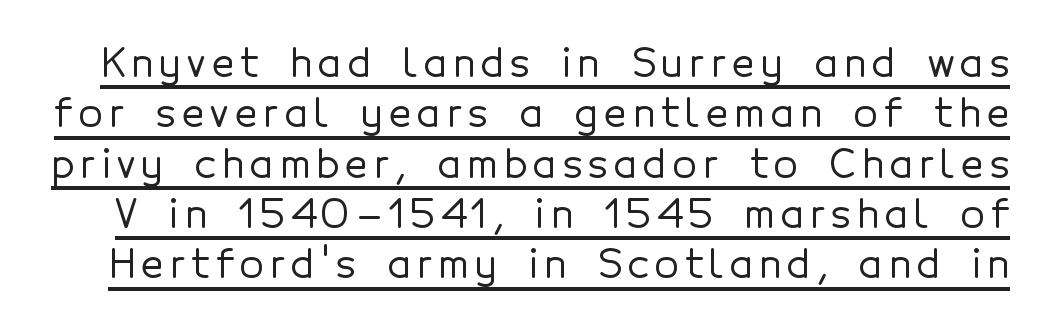
Reading down the column, the eye jumps a familiar distance to each next line. The lettering stays uniformly vertical, giving the passage a roman look. These characters rest on top of a visible drawn line. Spacing verdict: proportional, widths tailored to each character. Stroke terminals: plain, sans-serif.
